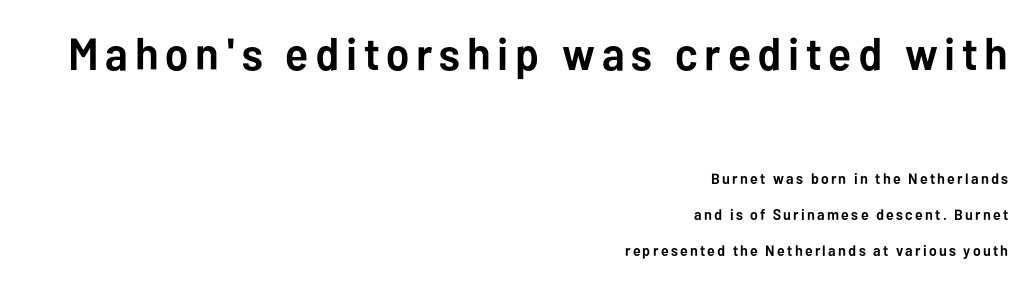
The words here are not underlined. This layout puts the oversized block above and the modest block below. This sample is right-justified, so line beginnings fall wherever the words allow. Are there feet on the stems? There aren't — it's a sans. Does the leading feel generous? Absolutely, it's lavish.
